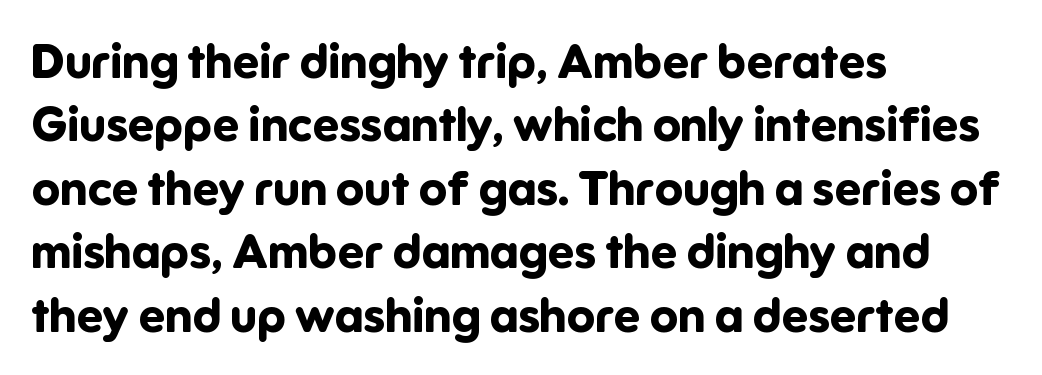
Letters rest on an invisible, unmarked baseline. Serif or sans? Sans — the stroke terminals are bare. Stroke thickness is high; the sample reads as a true bold. Layout note: lines flush left. Designer's note — italics off, roman on.
